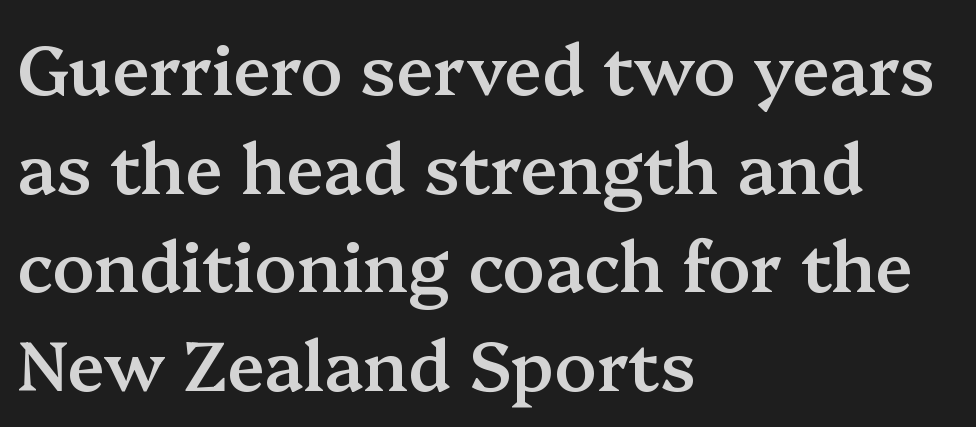
Q: Is the text bold? A: Semi-bold.
Q: Is the text italic (slanted)? A: No, it is upright.
Q: Is the typeface a serif or a sans-serif typeface? A: Serif.
Q: Is the text underlined? A: No.
Q: How is the paragraph aligned? A: Left-aligned.
Q: Is the spacing between letters normal or unusually wide? A: Normal.
Q: Is the spacing between lines tight, normal or loose? A: Normal.
Q: Width (condensed, normal, or wide)? A: Normal.
Q: Stroke contrast? A: Medium.
Q: x-height? A: Medium.
Q: Monospaced? A: No.
